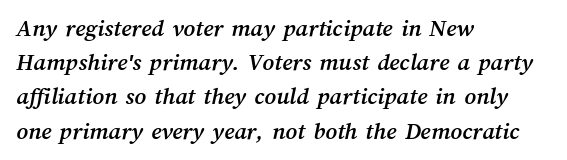
The paragraph has a hard left edge and a soft right edge. The glyphs are unaccompanied by any horizontal stroke below them. You could call the tracking neutral — neither tight nor loose. Vertical spacing — default.
